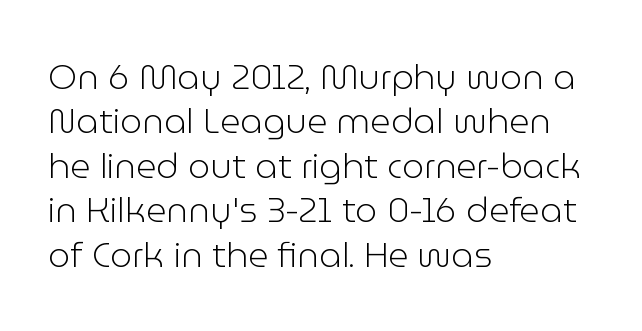
Q: Is the text bold? A: No.
Q: Is the text italic (slanted)? A: No, it is upright.
Q: Is the typeface a serif or a sans-serif typeface? A: Sans-serif.
Q: Is the text underlined? A: No.
Q: How is the paragraph aligned? A: Left-aligned.
Q: Is the spacing between letters normal or unusually wide? A: Normal.
Q: Is the spacing between lines tight, normal or loose? A: Normal.
Q: Width (condensed, normal, or wide)? A: Normal.
Q: Stroke contrast? A: Low.
Q: x-height? A: Medium.
Q: Monospaced? A: No.
